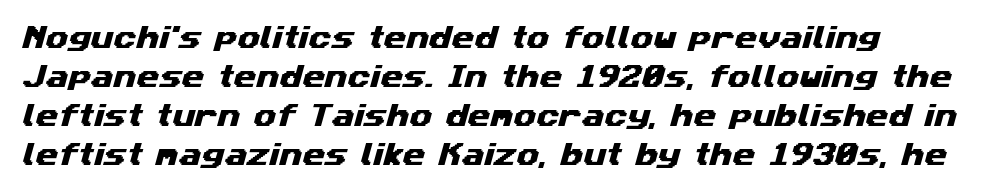
Descender tails drop into unmarked territory. One glance says typical: line gaps are just what's usual. Glyph-to-glyph distance matches everyday printed text.
